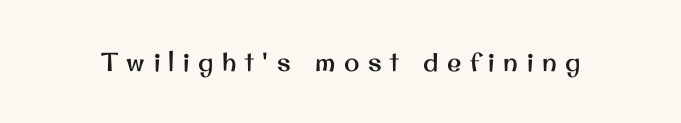
No word sits above an underline. This sample uses expanded letter spacing, leaving extra air between glyphs. Is there any slant? The stems are plumb.
